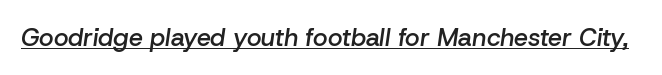
Slanted lettering throughout. Caption: standard tracking, unaltered. The glyphs have the mass of a demibold cut, below bold. Beneath each row of characters lies a ruled line.
